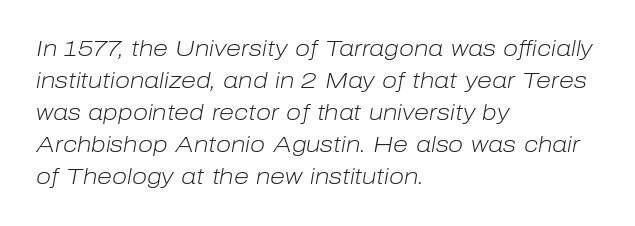
Q: Is the text bold? A: No.
Q: Is the text italic (slanted)? A: Yes, it leans right by about 10 degrees.
Q: Is the text underlined? A: No.
Q: How is the paragraph aligned? A: Left-aligned.
Q: Is the spacing between letters normal or unusually wide? A: Normal.
Q: Is the spacing between lines tight, normal or loose? A: Normal.
